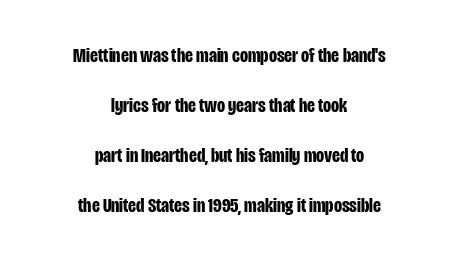
The image shows 21 px bold type, upright; set centered, loose line spacing (2.38x), normal letter spacing, not underlined.
